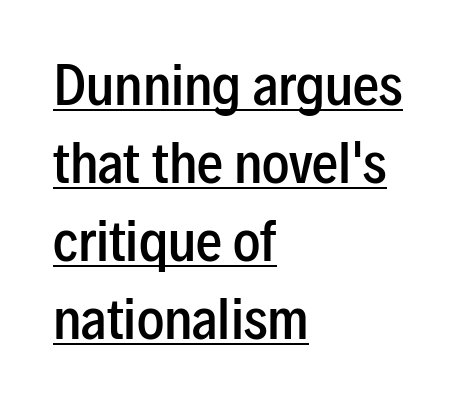
Q: Is the text bold? A: Semi-bold.
Q: Is the text italic (slanted)? A: No, it is upright.
Q: Is the typeface a serif or a sans-serif typeface? A: Sans-serif.
Q: Is the text underlined? A: Yes.
Q: How is the paragraph aligned? A: Left-aligned.
Q: Is the spacing between letters normal or unusually wide? A: Normal.
Q: Is the spacing between lines tight, normal or loose? A: Normal.
Q: Width (condensed, normal, or wide)? A: Condensed.
Q: Stroke contrast? A: Low.
Q: x-height? A: Medium.
Q: Monospaced? A: No.
